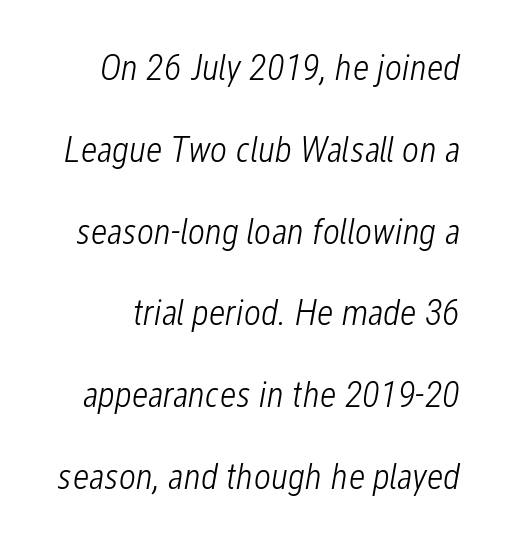
The image shows 37 px light, condensed type, italic (leaning right); set loose line spacing (2.21x), normal letter spacing, not underlined; low stroke contrast and a medium x-height.
